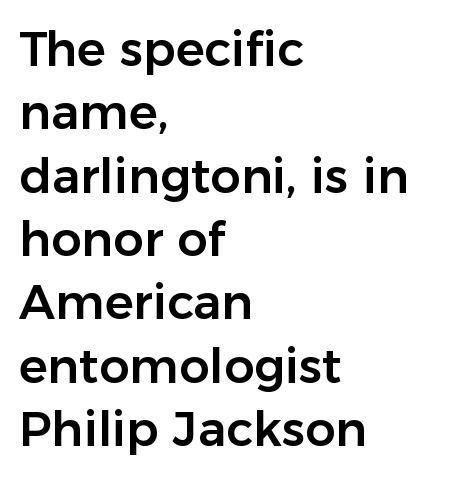
The image shows 48 px sans-serif type, upright; set left-aligned, normal line spacing (1.32x), normal letter spacing, not underlined; low stroke contrast and a medium x-height.
